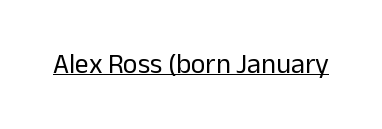
{"serif": "no", "italic": "no", "bold": "no", "weight": "regular", "width": "normal", "stroke_contrast": "low", "x_height": "medium", "monospaced": "no", "underline": "yes", "letter_spacing": "normal", "letter_spacing_em": 0.0, "glyph_px": 28}
